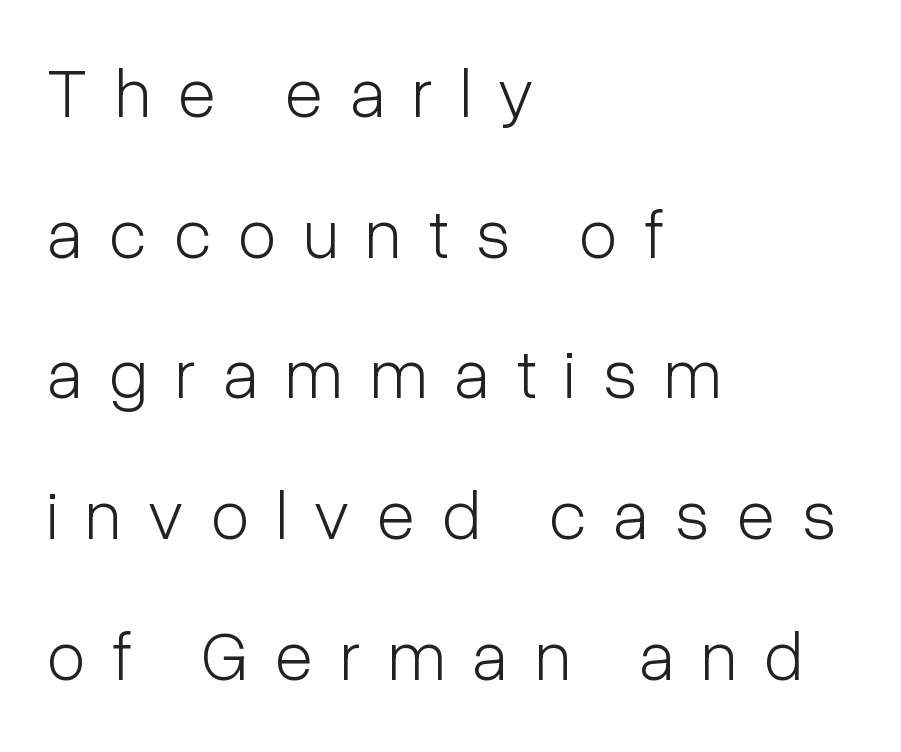
The line texture is sparse and dotted thanks to wide tracking. Any mark beneath the type? The region is blank. You could fit nearly another row in the gap between these rows. Look at the bottom of the vertical strokes: they stop flat, with no serifs. This is not heavy type; no bold has been used.
